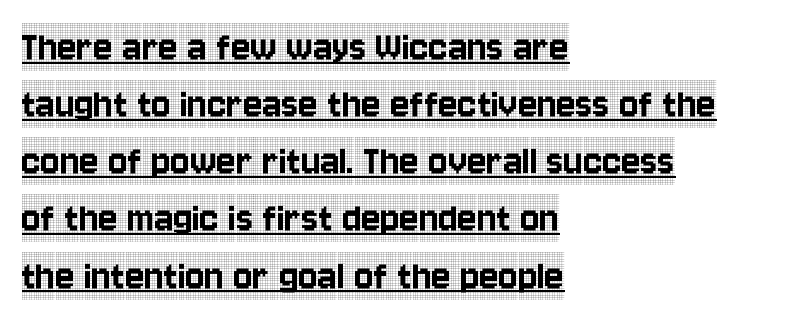
The image shows 45 px condensed serif type, upright; set left-aligned, normal line spacing (1.27x), normal letter spacing, underlined; a large x-height.
